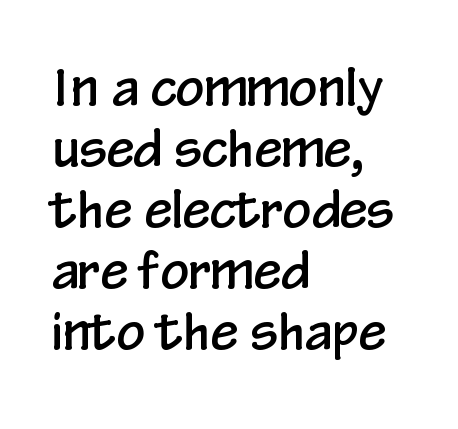
{"serif": "no", "italic": "no", "width": "condensed", "stroke_contrast": "low", "x_height": "medium", "monospaced": "no", "underline": "no", "align": "left", "line_spacing_ratio": 1.22, "letter_spacing": "normal", "letter_spacing_em": 0.0, "glyph_px": 50}
